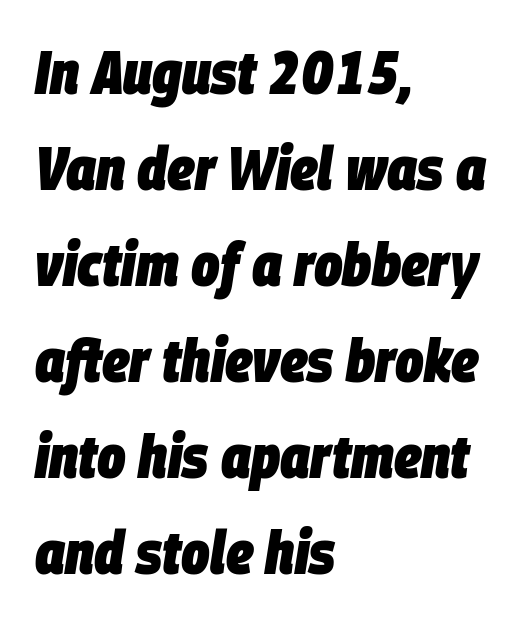
Q: Is the text bold? A: Yes.
Q: Is the text italic (slanted)? A: Yes, it leans right by about 9 degrees.
Q: Is the text underlined? A: No.
Q: How is the paragraph aligned? A: Left-aligned.
Q: Is the spacing between letters normal or unusually wide? A: Normal.
Q: Is the spacing between lines tight, normal or loose? A: Normal.
Q: Width (condensed, normal, or wide)? A: Condensed.
Q: Stroke contrast? A: Low.
Q: x-height? A: Large.
Q: Monospaced? A: No.
